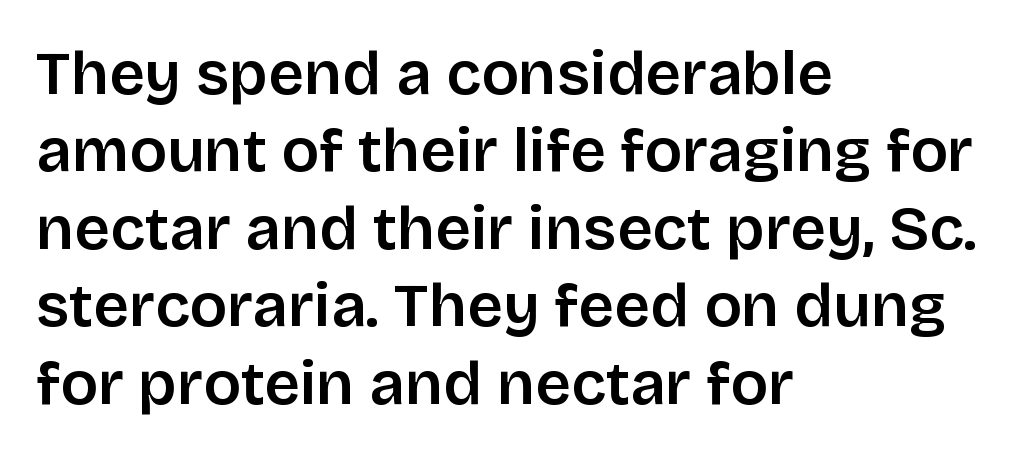
{"serif": "no", "italic": "no", "bold": "semi", "weight": "semibold", "width": "normal", "stroke_contrast": "low", "x_height": "large", "monospaced": "no", "underline": "no", "align": "left", "line_spacing": "normal", "line_spacing_ratio": 1.25, "letter_spacing": "normal", "letter_spacing_em": 0.0, "glyph_px": 62}
